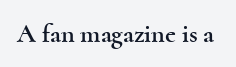
Q: Is the text italic (slanted)? A: No, it is upright.
Q: Is the text underlined? A: No.
Q: Is the spacing between letters normal or unusually wide? A: Normal.
